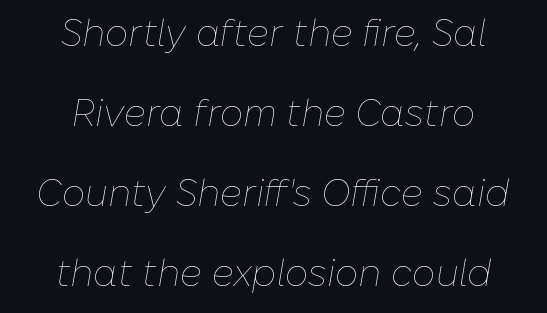
{"italic": "yes", "lean": "right", "slant_degrees": 10, "bold": "no", "weight": "thin", "width": "normal", "stroke_contrast": "low", "x_height": "medium", "monospaced": "no", "underline": "no", "align": "center", "line_spacing": "loose", "line_spacing_ratio": 2.16, "letter_spacing": "normal", "letter_spacing_em": 0.0, "glyph_px": 37}
